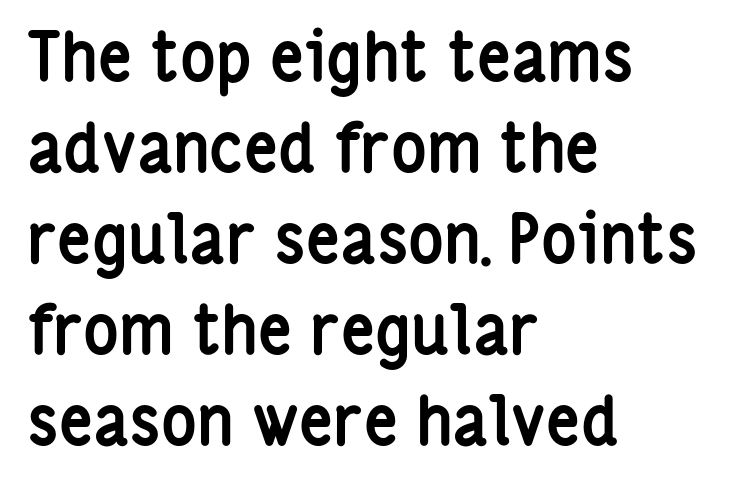
A typesetter would call this proportional, since set widths differ per character. Compared with typical paragraphs, the rows here are spaced about the same. No word sits above an underline. Strong, thick strokes mark this as bold type. Words appear dense and cohesive because spacing is normal.
